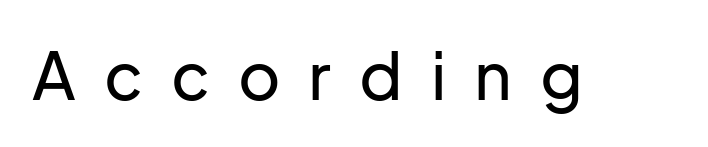
Q: Is the text italic (slanted)? A: No, it is upright.
Q: Is the typeface a serif or a sans-serif typeface? A: Sans-serif.
Q: Is the text underlined? A: No.
Q: Is the spacing between letters normal or unusually wide? A: Unusually wide.
Q: Width (condensed, normal, or wide)? A: Normal.
Q: Stroke contrast? A: Low.
Q: x-height? A: Medium.
Q: Monospaced? A: No.
